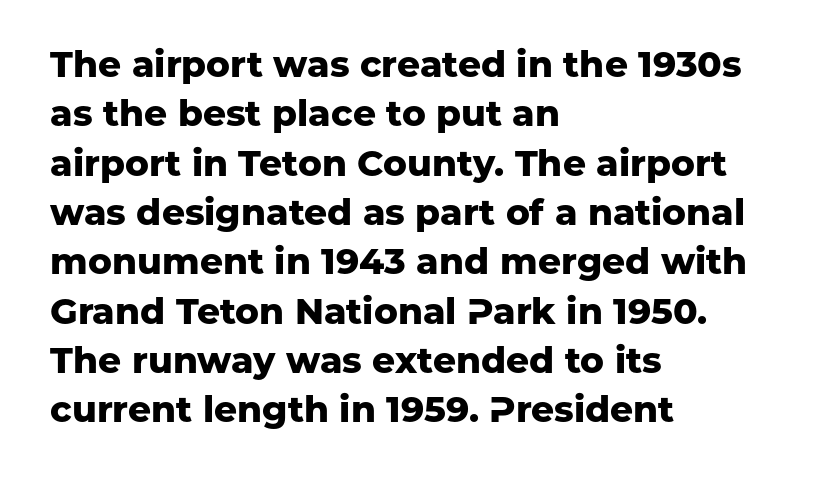
The image shows 36 px heavy sans-serif type, upright; set left-aligned, normal line spacing (1.37x), normal letter spacing, not underlined; low stroke contrast and a medium x-height.
